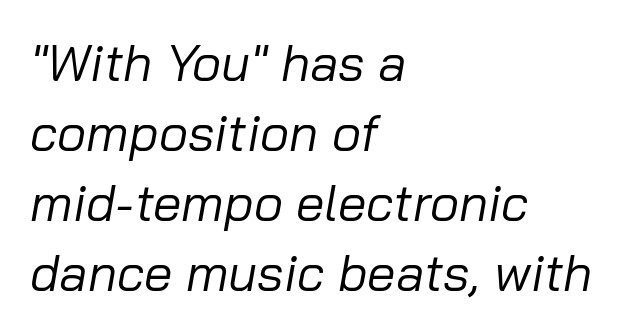
The image shows 51 px regular-weight type, italic (leaning right); set left-aligned, normal line spacing (1.37x), normal letter spacing, not underlined; low stroke contrast and a medium x-height.
